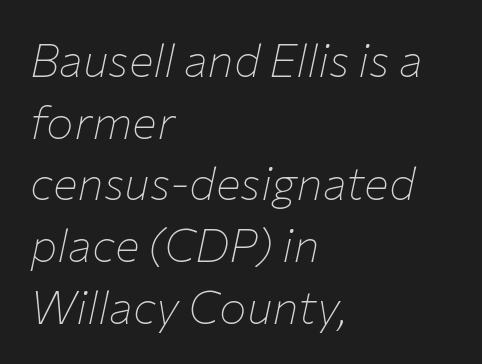
Rendered with sloped, italic letterforms. The foot of each line stays bare and open. Horizontally, the lines are justified to the leading edge only. A typesetter would call this proportional, since set widths differ per character.
